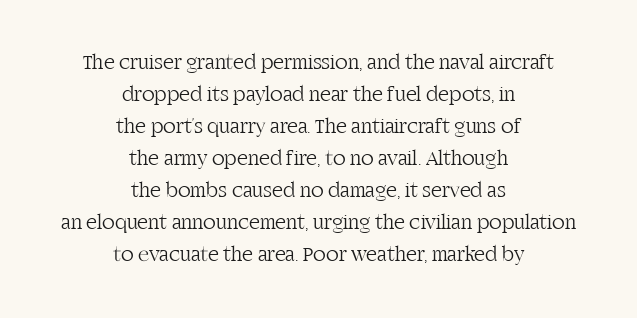
The image shows 21 px text type, upright; set centered, normal line spacing (1.52x), normal letter spacing, not underlined.
